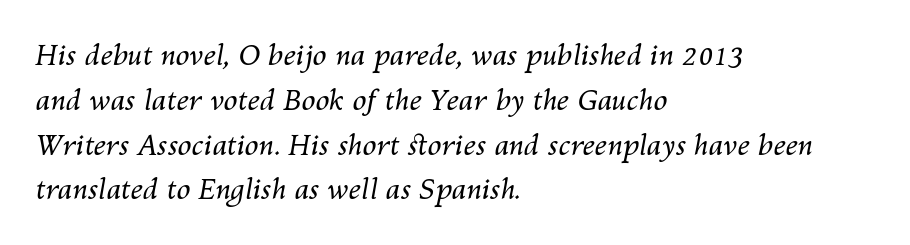
Q: Is the text bold? A: No.
Q: Is the text italic (slanted)? A: Yes, it leans right by about 10 degrees.
Q: Is the text underlined? A: No.
Q: How is the paragraph aligned? A: Left-aligned.
Q: Is the spacing between letters normal or unusually wide? A: Normal.
Q: Is the spacing between lines tight, normal or loose? A: Normal.
Q: Width (condensed, normal, or wide)? A: Normal.
Q: Stroke contrast? A: Medium.
Q: x-height? A: Medium.
Q: Monospaced? A: No.
